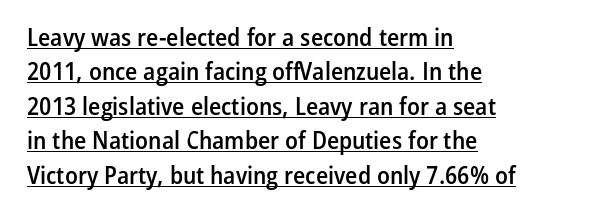
Q: Is the text bold? A: Semi-bold.
Q: Is the text italic (slanted)? A: No, it is upright.
Q: Is the text underlined? A: Yes.
Q: How is the paragraph aligned? A: Left-aligned.
Q: Is the spacing between letters normal or unusually wide? A: Normal.
Q: Is the spacing between lines tight, normal or loose? A: Normal.
